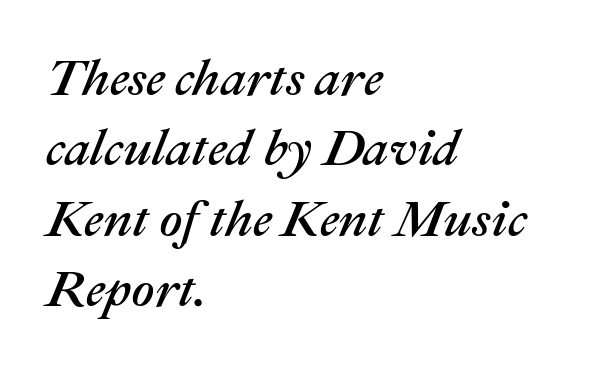
The image shows 51 px text type, italic (leaning right); set left-aligned, normal line spacing (1.38x), normal letter spacing, not underlined; medium stroke contrast and a medium x-height.
